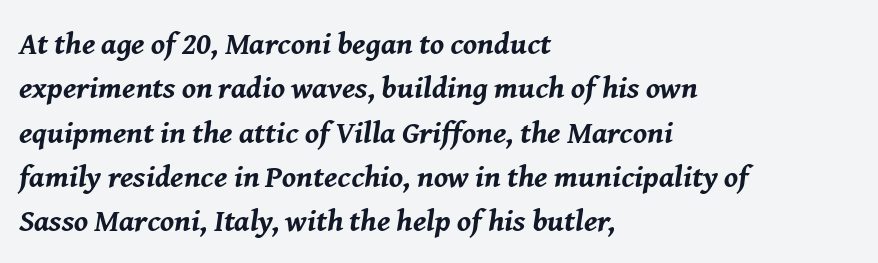
Q: Is the text bold? A: Yes.
Q: Is the text italic (slanted)? A: Yes, it leans right by about 8 degrees.
Q: Is the text underlined? A: No.
Q: How is the paragraph aligned? A: Left-aligned.
Q: Is the spacing between letters normal or unusually wide? A: Normal.
Q: Is the spacing between lines tight, normal or loose? A: Normal.
Q: Width (condensed, normal, or wide)? A: Normal.
Q: Stroke contrast? A: Medium.
Q: x-height? A: Medium.
Q: Monospaced? A: No.
